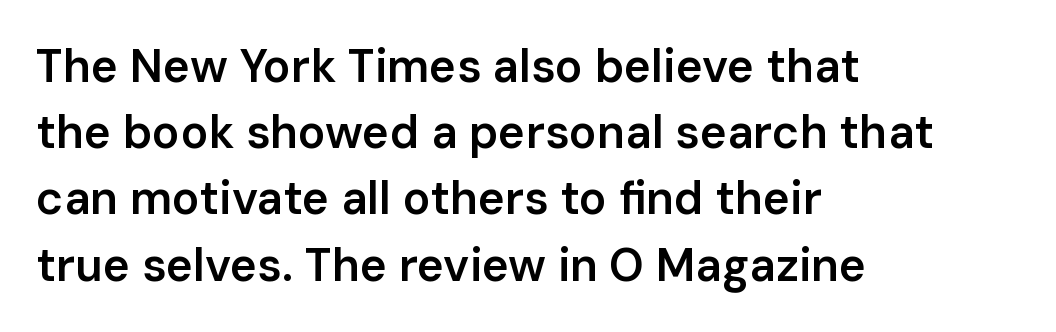
Q: Is the text bold? A: Semi-bold.
Q: Is the text italic (slanted)? A: No, it is upright.
Q: Is the typeface a serif or a sans-serif typeface? A: Sans-serif.
Q: Is the text underlined? A: No.
Q: How is the paragraph aligned? A: Left-aligned.
Q: Is the spacing between letters normal or unusually wide? A: Normal.
Q: Is the spacing between lines tight, normal or loose? A: Normal.
Q: Width (condensed, normal, or wide)? A: Normal.
Q: Stroke contrast? A: Low.
Q: x-height? A: Medium.
Q: Monospaced? A: No.
